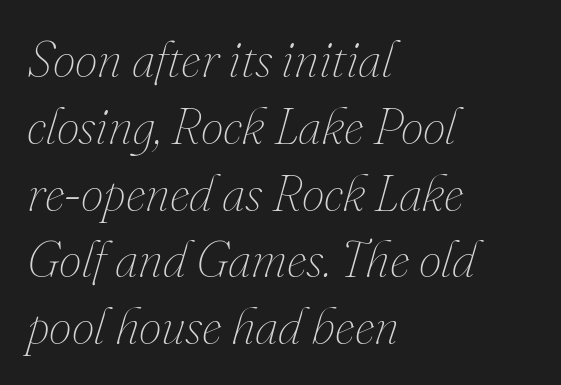
Underline: absent. Students, observe: this is what conventionally led text looks like. Is this a fixed-width face? No — the glyphs have proportional, varying widths. Which margin do the lines hug? The left one — the right edge is uneven. The whole block is typeset with a tilt. Does extra space separate the letters? No, they use regular spacing.
